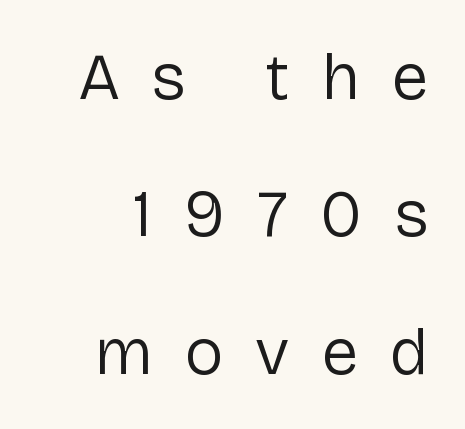
The image shows 66 px regular-weight sans-serif type, upright; set loose line spacing (2.08x), unusually wide letter spacing (+0.48 em), not underlined; low stroke contrast and a medium x-height.
